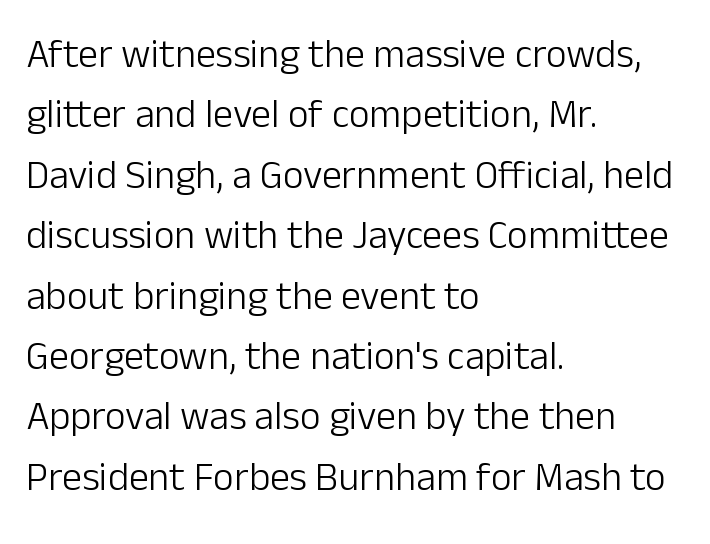
The image shows 40 px light sans-serif type, upright; set left-aligned, normal line spacing (1.51x), normal letter spacing, not underlined; low stroke contrast and a medium x-height.
